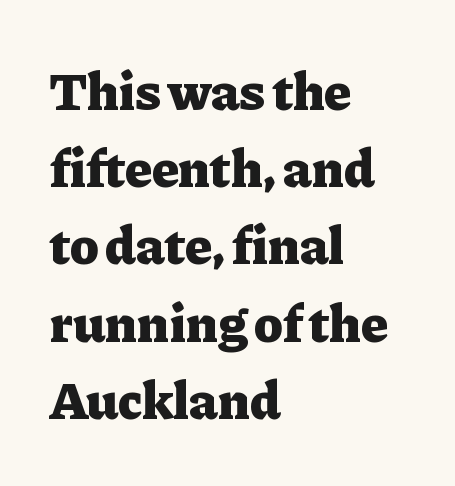
The specimen omits any rule beneath the text block's lines. The ragged edge is on the right, which tells us the setting is flush left. Ordinary non-slanted type is in use. The face used here has the dense, thick strokes of a bold.
